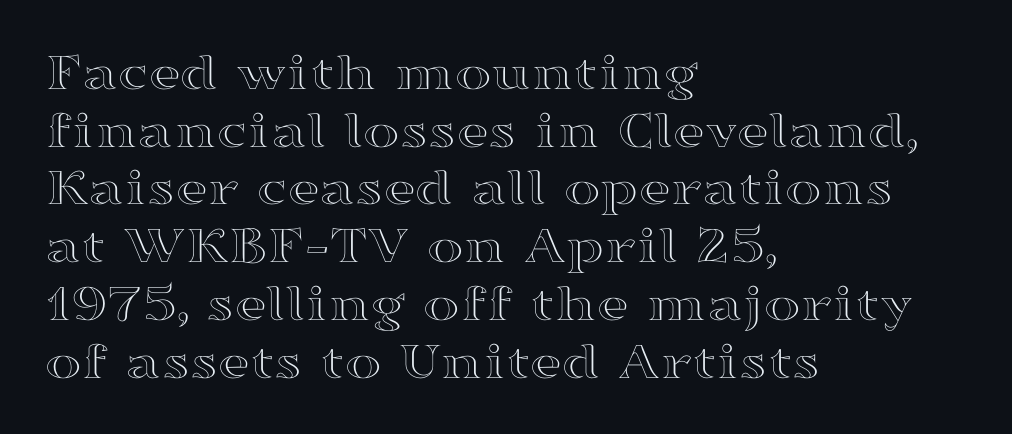
The image shows 55 px wide type, upright; set left-aligned, tight line spacing (1.05x), normal letter spacing, not underlined; a medium x-height.
